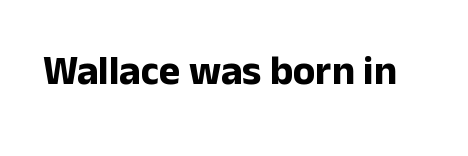
The lettering holds an erect, upright posture throughout. In terms of weight, the rendering is a true, heavy bold. Beneath every word, the page is bare. The type family on display is of the sans-serif kind. Does extra space separate the letters? No, they use regular spacing. Each letter keeps its own natural width here, so spacing adapts to shape.
